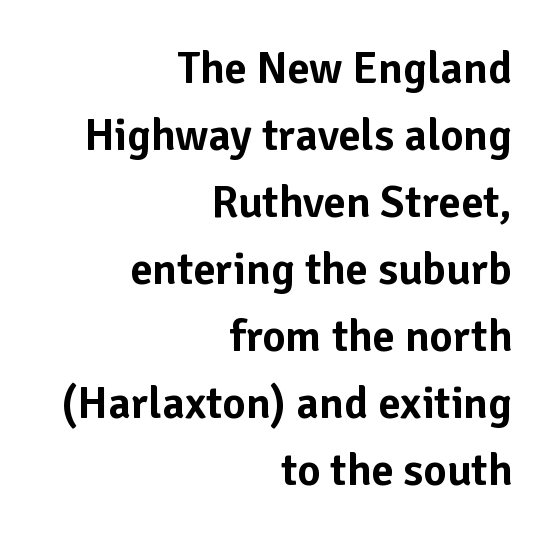
Glyph-to-glyph distance matches everyday printed text. The face used here is proportionally spaced, like ordinary book or web type. Each row of text sits above clean, open space. Quick note: not italic, upright. Compared with typical paragraphs, the rows here are spaced about the same. Serifs: no, the terminals of the letterforms are clean.
